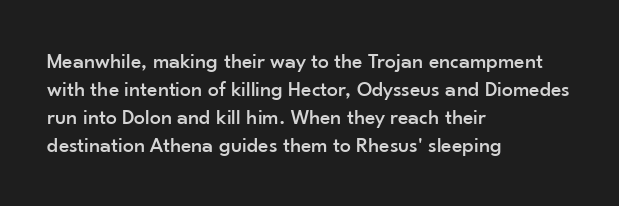
Style check: upright. Decoration check: the copy has no underline. The gaps between neighbouring characters are ordinary and unremarkable. This sample is left-justified, so line endings fall wherever the words run out. The rows are spaced the way most documents space them.
